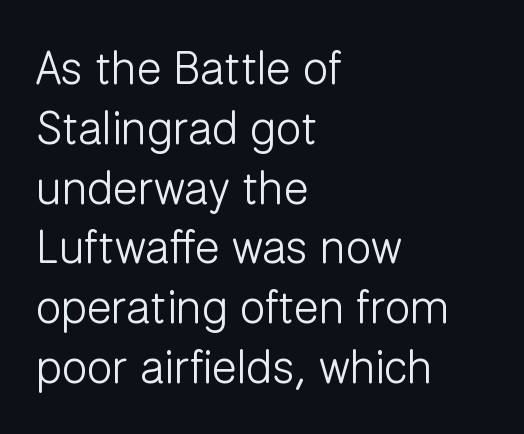
{"serif": "no", "italic": "no", "bold": "no", "weight": "light", "width": "normal", "stroke_contrast": "low", "x_height": "medium", "monospaced": "no", "underline": "no", "align": "left", "line_spacing": "normal", "line_spacing_ratio": 1.3, "letter_spacing": "normal", "letter_spacing_em": 0.0, "glyph_px": 46}
